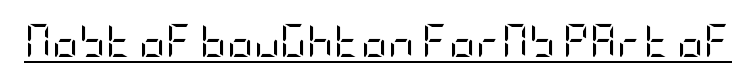
Is the type heavy? It reads as light-to-regular instead. Stroke terminals: plain, sans-serif. The typesetter has applied underlining to the passage shown. In terms of posture, this sample is upright. This sample uses plain, unmodified letter spacing.
